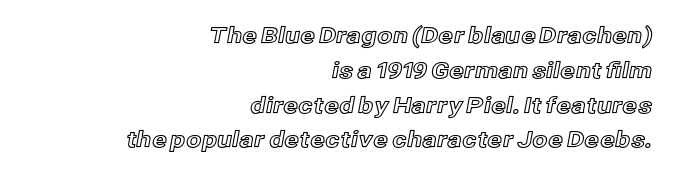
Q: Is the text italic (slanted)? A: Yes.
Q: Is the text underlined? A: No.
Q: How is the paragraph aligned? A: Right-aligned.
Q: Is the spacing between letters normal or unusually wide? A: Normal.
Q: Is the spacing between lines tight, normal or loose? A: Normal.
